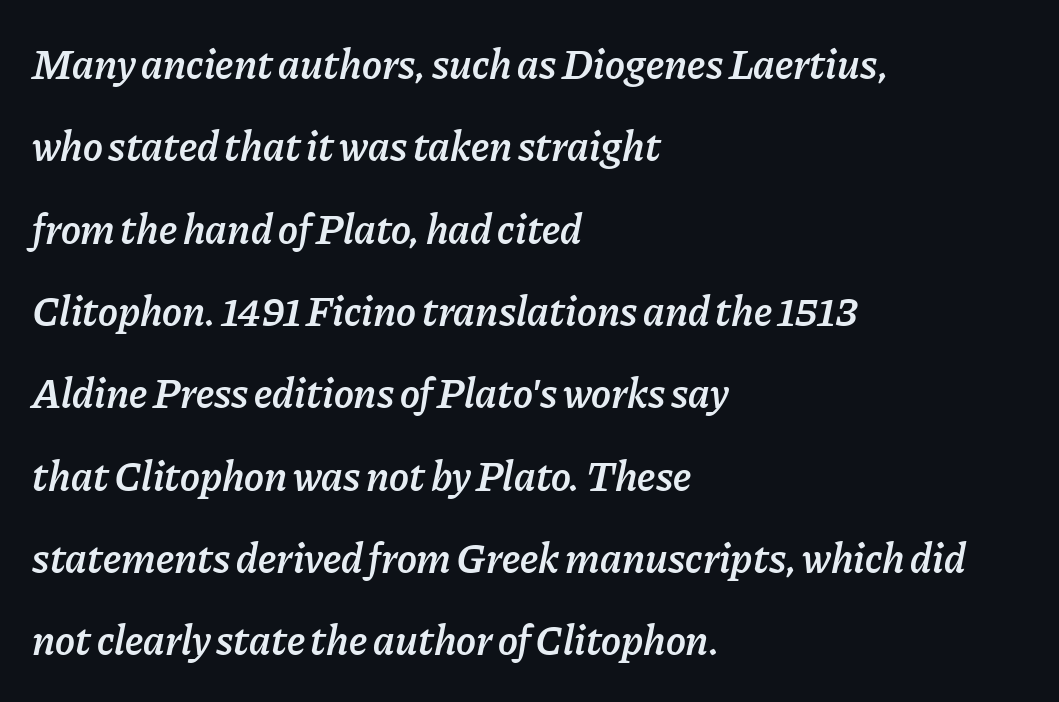
{"italic": "yes", "lean": "right", "slant_degrees": 11, "bold": "semi", "weight": "semibold", "width": "normal", "stroke_contrast": "low", "x_height": "medium", "monospaced": "no", "underline": "no", "align": "left", "line_spacing": "loose", "line_spacing_ratio": 1.96, "letter_spacing": "normal", "letter_spacing_em": 0.0, "glyph_px": 42}
